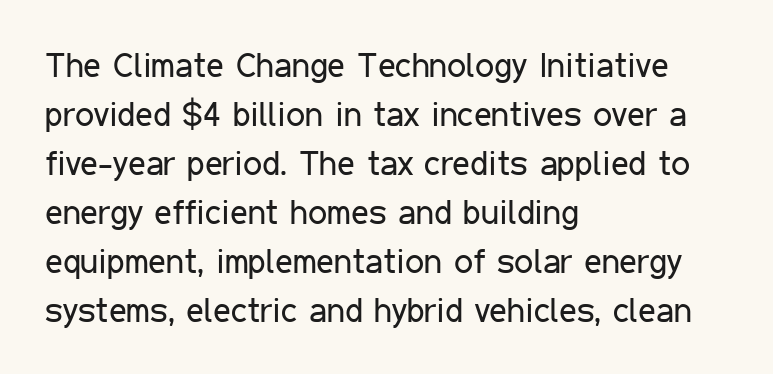
{"serif": "no", "italic": "no", "bold": "no", "weight": "regular", "width": "condensed", "stroke_contrast": "low", "x_height": "medium", "monospaced": "no", "underline": "no", "align": "left", "line_spacing": "normal", "line_spacing_ratio": 1.44, "letter_spacing": "normal", "letter_spacing_em": 0.0, "glyph_px": 34}
